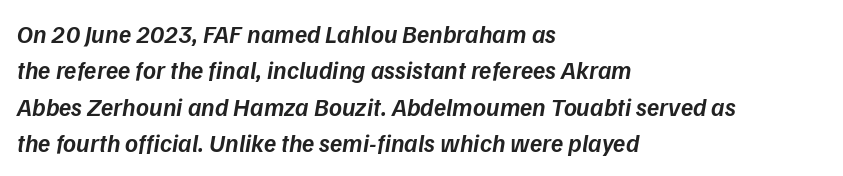
Q: Is the text bold? A: Semi-bold.
Q: Is the text italic (slanted)? A: Yes, it leans right by about 9 degrees.
Q: Is the text underlined? A: No.
Q: How is the paragraph aligned? A: Left-aligned.
Q: Is the spacing between letters normal or unusually wide? A: Normal.
Q: Is the spacing between lines tight, normal or loose? A: Normal.
